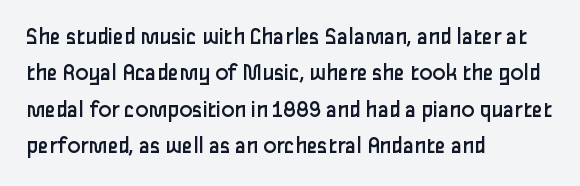
Q: Is the text bold? A: No.
Q: Is the text italic (slanted)? A: No, it is upright.
Q: Is the text underlined? A: No.
Q: How is the paragraph aligned? A: Left-aligned.
Q: Is the spacing between letters normal or unusually wide? A: Normal.
Q: Is the spacing between lines tight, normal or loose? A: Normal.
